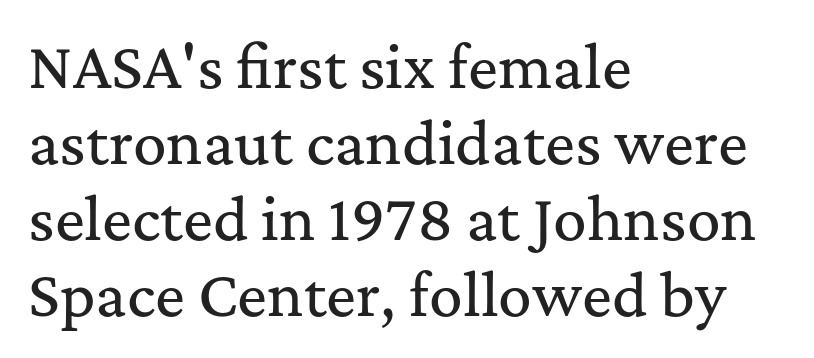
Inter-character spacing is left at the font's built-in metrics. Each letter keeps its own natural width here, so spacing adapts to shape. Nobody drew a line under any word here. These lines stack with their left ends in a neat column. The typography opts for an upright posture over an oblique one.
